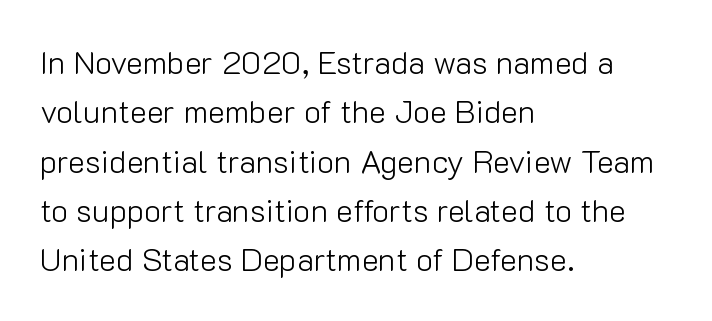
The image shows 32 px light sans-serif type, upright; set left-aligned, normal line spacing (1.54x), normal letter spacing, not underlined; low stroke contrast and a medium x-height.
